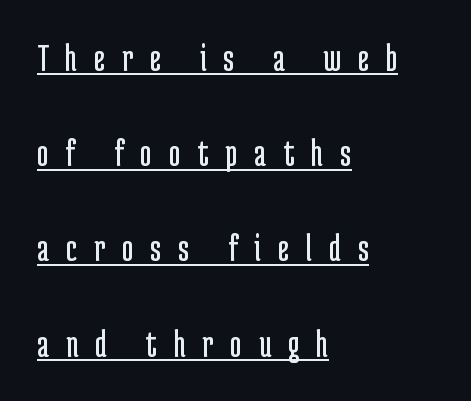
Q: Is the text bold? A: No.
Q: Is the text italic (slanted)? A: No, it is upright.
Q: Is the typeface a serif or a sans-serif typeface? A: Sans-serif.
Q: Is the text underlined? A: Yes.
Q: How is the paragraph aligned? A: Left-aligned.
Q: Is the spacing between letters normal or unusually wide? A: Unusually wide.
Q: Is the spacing between lines tight, normal or loose? A: Loose.
Q: Width (condensed, normal, or wide)? A: Condensed.
Q: Stroke contrast? A: Low.
Q: x-height? A: Medium.
Q: Monospaced? A: No.
